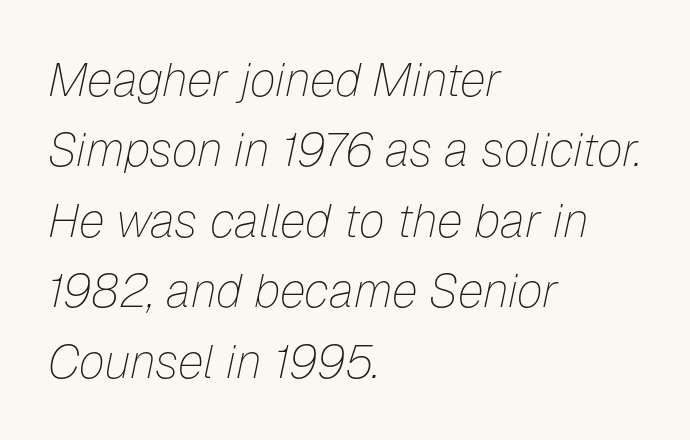
{"italic": "yes", "lean": "right", "slant_degrees": 12, "bold": "no", "weight": "thin", "width": "normal", "stroke_contrast": "low", "x_height": "medium", "monospaced": "no", "underline": "no", "align": "left", "line_spacing": "normal", "line_spacing_ratio": 1.5, "letter_spacing": "normal", "letter_spacing_em": 0.0, "glyph_px": 47}
